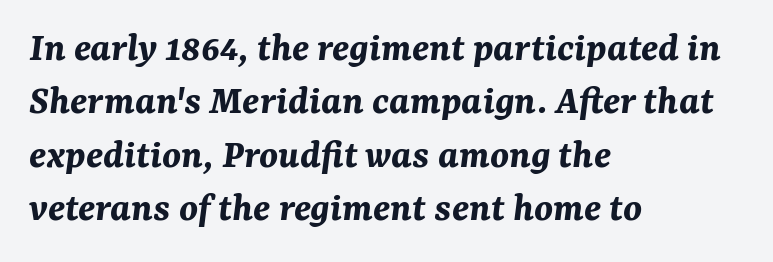
The image shows 42 px bold type, italic (leaning right); set left-aligned, normal line spacing (1.27x), normal letter spacing, not underlined; medium stroke contrast and a medium x-height.
